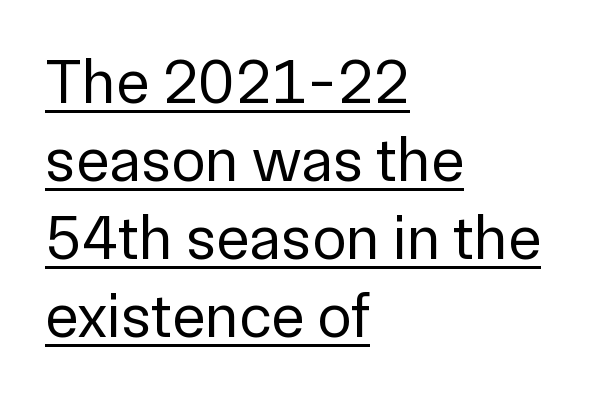
{"serif": "no", "italic": "no", "bold": "no", "weight": "regular", "width": "normal", "stroke_contrast": "low", "x_height": "medium", "monospaced": "no", "underline": "yes", "align": "left", "line_spacing_ratio": 1.24, "letter_spacing": "normal", "letter_spacing_em": 0.0, "glyph_px": 63}
